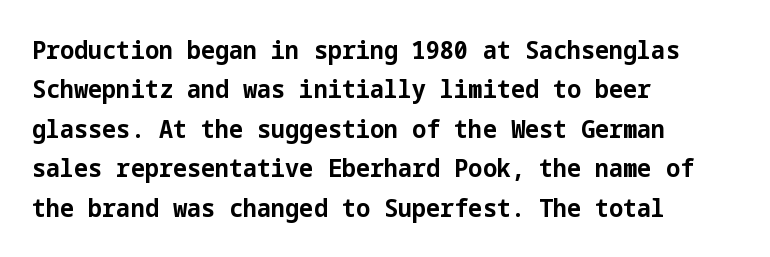
{"italic": "no", "bold": "yes", "underline": "no", "align": "left", "line_spacing": "normal", "line_spacing_ratio": 1.58, "letter_spacing": "normal", "letter_spacing_em": 0.0, "glyph_px": 25}
